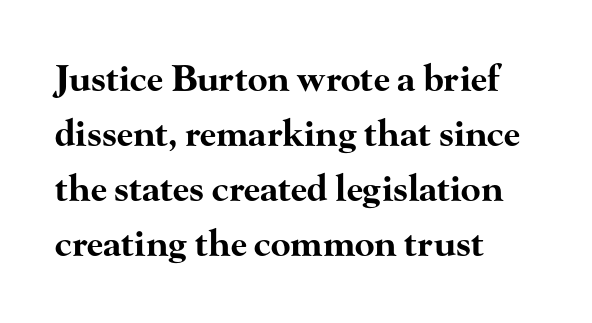
Q: Is the text bold? A: Yes.
Q: Is the text italic (slanted)? A: No, it is upright.
Q: Is the typeface a serif or a sans-serif typeface? A: Serif.
Q: Is the text underlined? A: No.
Q: How is the paragraph aligned? A: Left-aligned.
Q: Is the spacing between letters normal or unusually wide? A: Normal.
Q: Is the spacing between lines tight, normal or loose? A: Normal.
Q: Width (condensed, normal, or wide)? A: Wide.
Q: Stroke contrast? A: High.
Q: x-height? A: Small.
Q: Monospaced? A: No.
